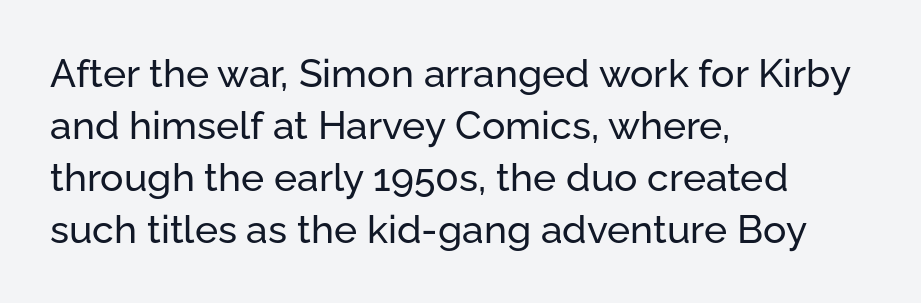
{"serif": "no", "italic": "no", "width": "normal", "stroke_contrast": "low", "x_height": "medium", "monospaced": "no", "underline": "no", "align": "left", "line_spacing": "normal", "line_spacing_ratio": 1.33, "letter_spacing": "normal", "letter_spacing_em": 0.0, "glyph_px": 39}
